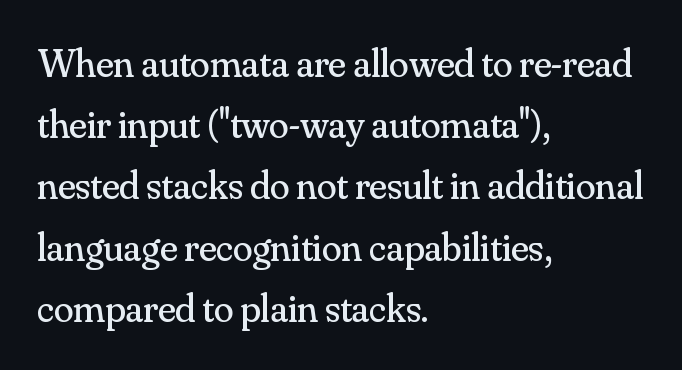
The image shows 40 px regular-weight serif type, upright; set left-aligned, normal line spacing (1.53x), normal letter spacing, not underlined; medium stroke contrast and a small x-height.
